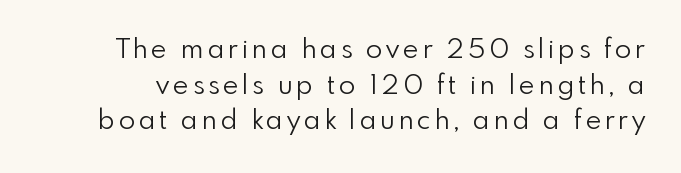
Q: Is the text bold? A: No.
Q: Is the text italic (slanted)? A: No, it is upright.
Q: Is the text underlined? A: No.
Q: Is the spacing between lines tight, normal or loose? A: Normal.
